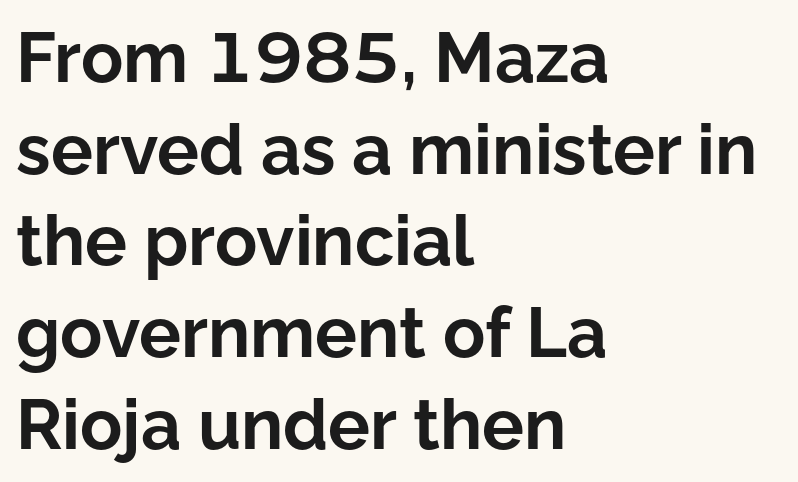
{"serif": "no", "italic": "no", "bold": "yes", "weight": "bold", "width": "normal", "stroke_contrast": "low", "x_height": "medium", "monospaced": "no", "underline": "no", "align": "left", "line_spacing": "normal", "line_spacing_ratio": 1.31, "letter_spacing": "normal", "letter_spacing_em": 0.0, "glyph_px": 70}
